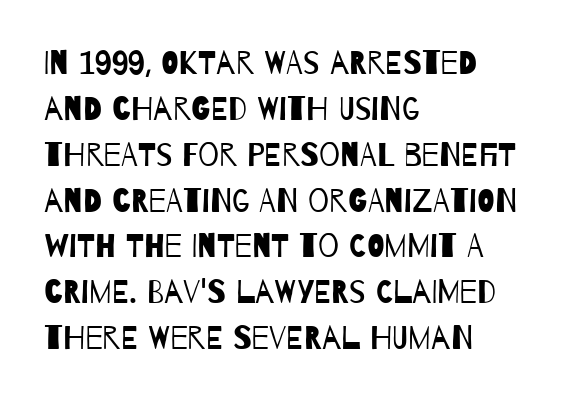
{"serif": "no", "bold": "no", "weight": "regular", "width": "condensed", "stroke_contrast": "low", "x_height": "large", "monospaced": "no", "underline": "no", "align": "left", "line_spacing": "normal", "line_spacing_ratio": 1.39, "letter_spacing": "normal", "letter_spacing_em": 0.0, "glyph_px": 33}
